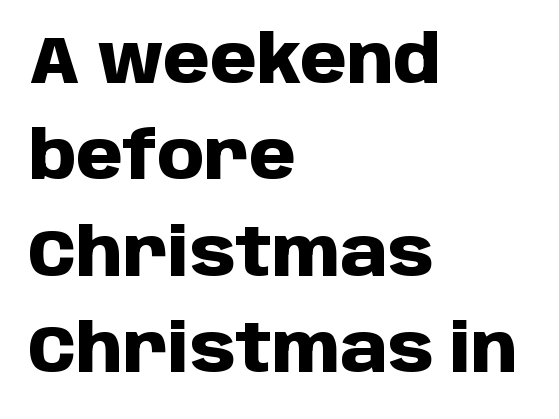
Descenders are the only things crossing below the line. Normally led — the rows are evenly, conventionally spaced. This is sans-serif lettering, the kind often seen on screens and signage. A typesetter would call this zero additional tracking.
